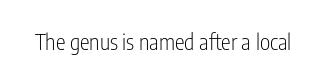
Q: Is the text bold? A: No.
Q: Is the text italic (slanted)? A: No, it is upright.
Q: Is the text underlined? A: No.
Q: Is the spacing between letters normal or unusually wide? A: Normal.
